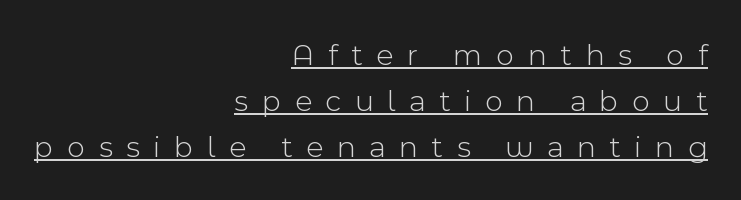
Tracking value appears strongly positive — letters spread wide. Rendered with straight, roman letterforms. The designer left line spacing at the default. Spacing verdict: proportional, widths tailored to each character.
